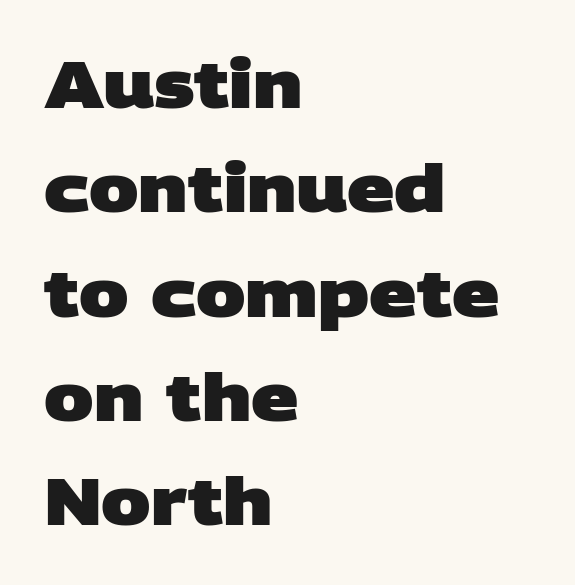
Note the varied advance widths — an 'i' is clearly narrower than an 'm'. The zone under the glyphs is completely vacant. Between one letter and the next there's only the usual sliver of space. Which margin do the lines hug? The left one — the right edge is uneven.
